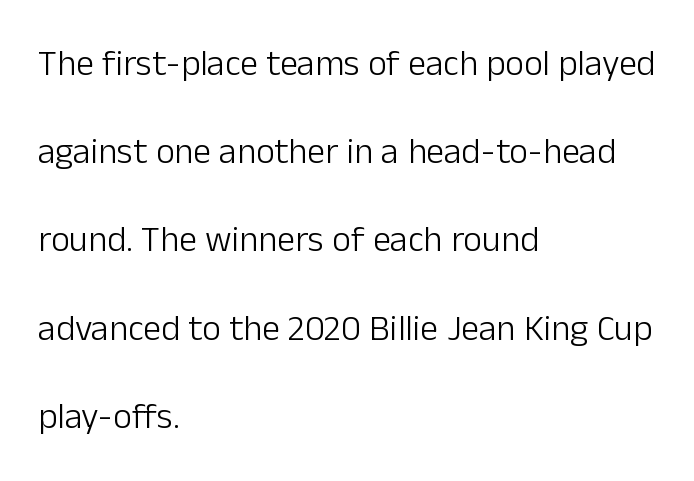
The image shows 36 px light sans-serif type, upright; set left-aligned, loose line spacing (2.45x), normal letter spacing, not underlined; low stroke contrast and a medium x-height.
